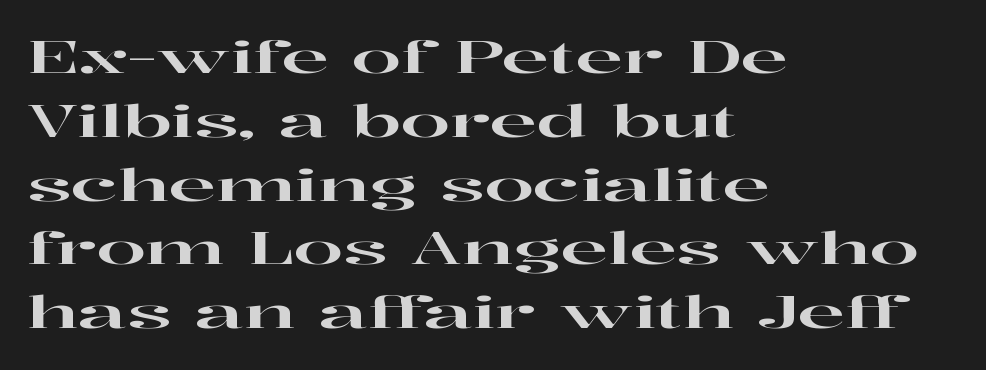
Posture: straight, roman, zero tilt. Observe the ordinary spacing: letters are neighbours, not strangers. Character widths vary here, with narrow letters taking less room than wide ones. This sample is left-justified, so line endings fall wherever the words run out.
